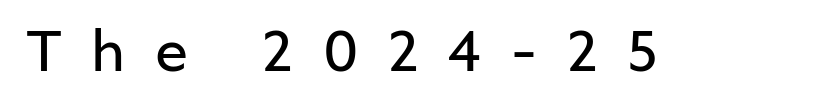
{"serif": "no", "italic": "no", "bold": "no", "weight": "regular", "width": "normal", "stroke_contrast": "low", "x_height": "medium", "monospaced": "no", "underline": "no", "letter_spacing": "wide", "letter_spacing_em": 0.5, "glyph_px": 59}
